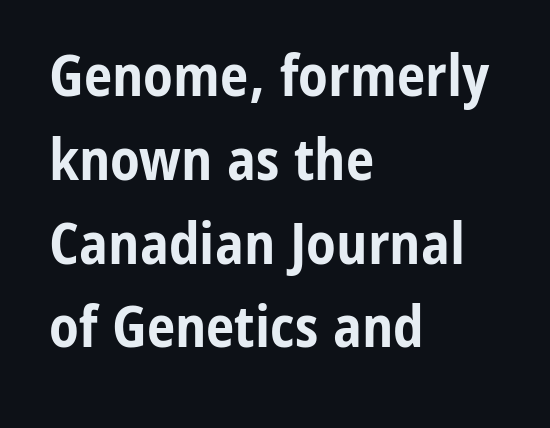
The image shows 57 px bold, condensed sans-serif type, upright; set left-aligned, normal line spacing (1.47x), normal letter spacing, not underlined; low stroke contrast and a medium x-height.
